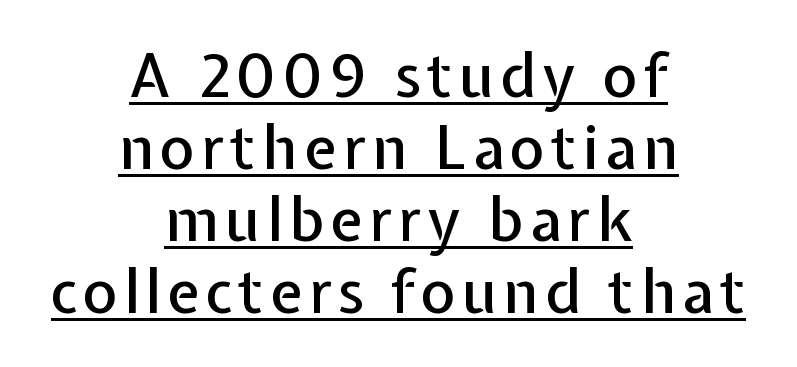
{"serif": "no", "italic": "no", "width": "normal", "stroke_contrast": "low", "x_height": "medium", "monospaced": "no", "underline": "yes", "align": "center", "line_spacing_ratio": 1.2, "glyph_px": 60}
